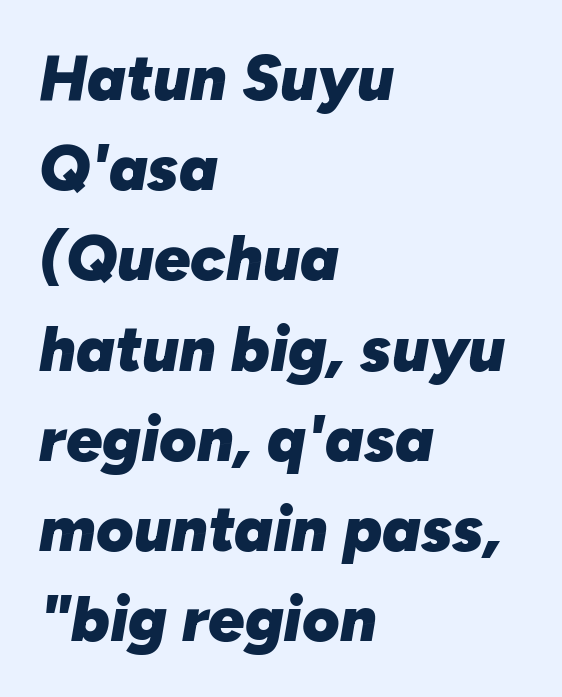
Check under the words: just untouched page. This sample uses plain, unmodified letter spacing. The setting favours the left margin, as ordinary paragraphs usually do. Leading matches the norm, producing a regular column. As a designer I'd log this as weight 700, bold.
